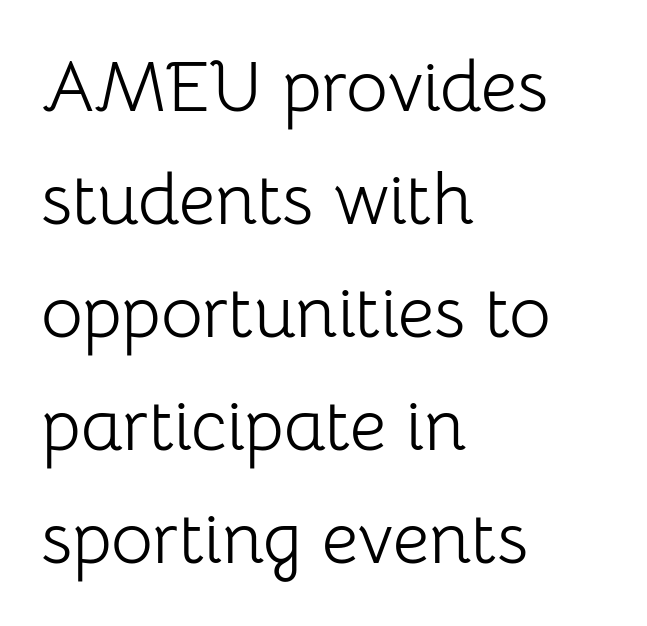
{"serif": "no", "italic": "no", "bold": "no", "weight": "light", "width": "normal", "stroke_contrast": "low", "x_height": "medium", "monospaced": "no", "underline": "no", "align": "left", "line_spacing": "normal", "line_spacing_ratio": 1.57, "letter_spacing": "normal", "letter_spacing_em": 0.0, "glyph_px": 72}
